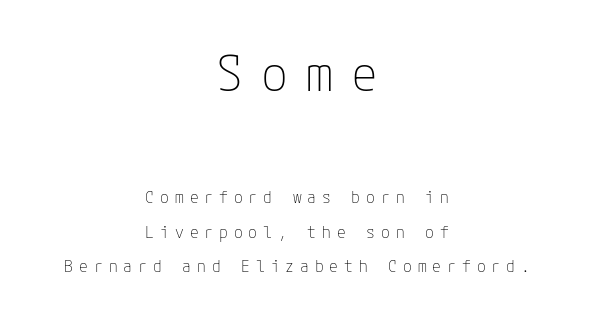
The image shows 49 px thin sans-serif type, upright; set centered, loose line spacing (2.16x), unusually wide letter spacing (+0.37 em), not underlined; the first (top) block is 3.06x larger; low stroke contrast and a medium x-height.
